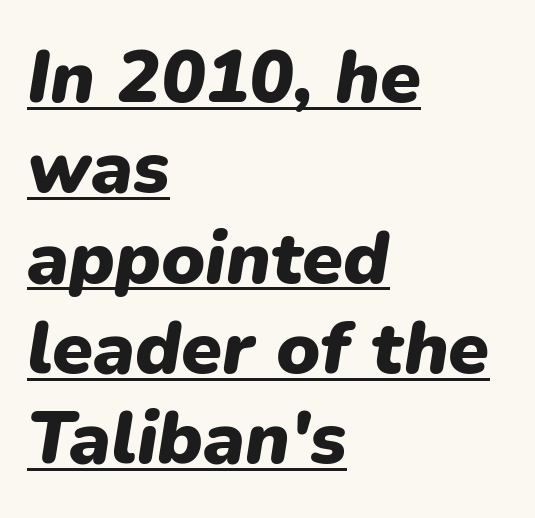
The image shows 74 px heavy type, italic (leaning right); set left-aligned, line spacing 1.22x, normal letter spacing, underlined; low stroke contrast and a medium x-height.
